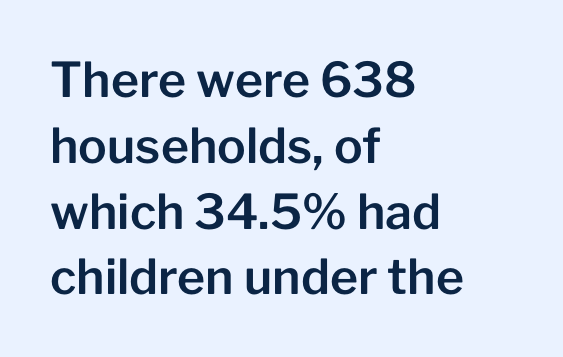
The image shows 48 px sans-serif type, upright; set left-aligned, normal line spacing (1.37x), normal letter spacing, not underlined; low stroke contrast and a medium x-height.
